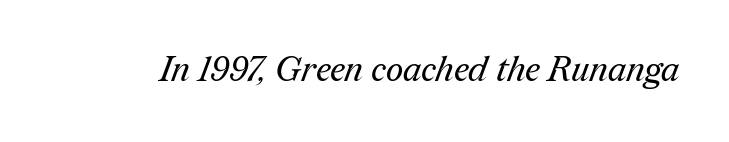
{"serif": "yes", "bold": "no", "weight": "regular", "width": "normal", "stroke_contrast": "medium", "x_height": "medium", "monospaced": "no", "underline": "no", "letter_spacing": "normal", "letter_spacing_em": 0.0, "glyph_px": 34}
